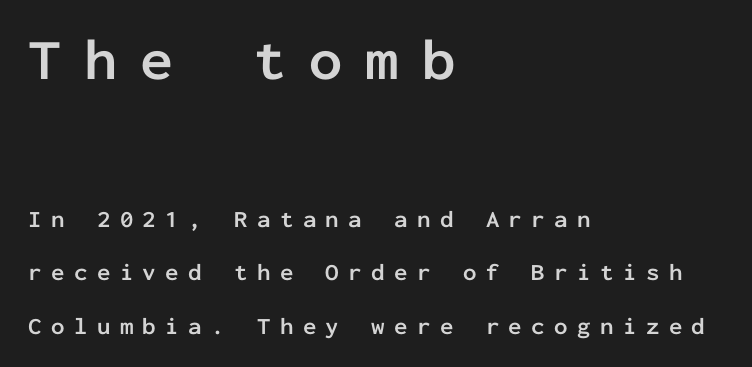
Do the characters align in a grid? Yes, the font is monospaced. There is plenty of visible air inserted between adjacent glyphs. Is this a sans? Yes — the strokes have no serifs. The rendering uses a bold face; every stroke is thick and dark. Line spacing here is loose.
